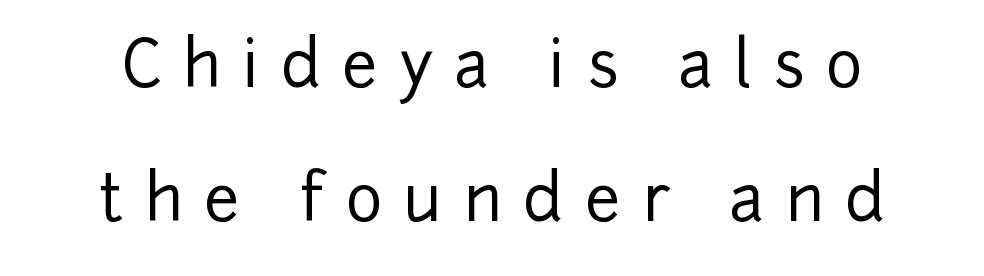
Q: Is the text italic (slanted)? A: No, it is upright.
Q: Is the typeface a serif or a sans-serif typeface? A: Sans-serif.
Q: Is the text underlined? A: No.
Q: Is the spacing between letters normal or unusually wide? A: Unusually wide.
Q: Is the spacing between lines tight, normal or loose? A: Loose.
Q: Width (condensed, normal, or wide)? A: Normal.
Q: Stroke contrast? A: Low.
Q: x-height? A: Medium.
Q: Monospaced? A: No.
